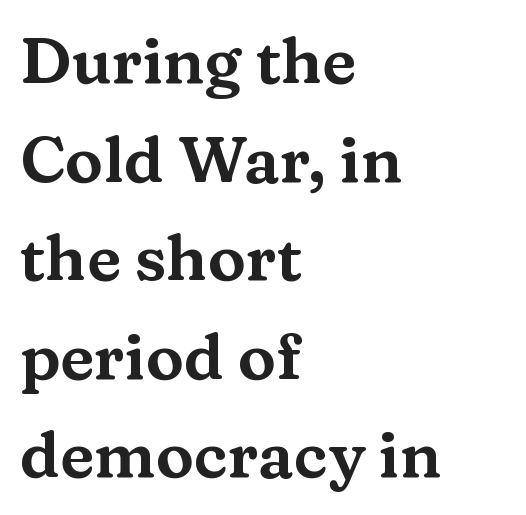
{"serif": "yes", "italic": "no", "width": "wide", "stroke_contrast": "medium", "x_height": "medium", "monospaced": "no", "underline": "no", "align": "left", "line_spacing": "normal", "line_spacing_ratio": 1.54, "letter_spacing": "normal", "letter_spacing_em": 0.0, "glyph_px": 64}
